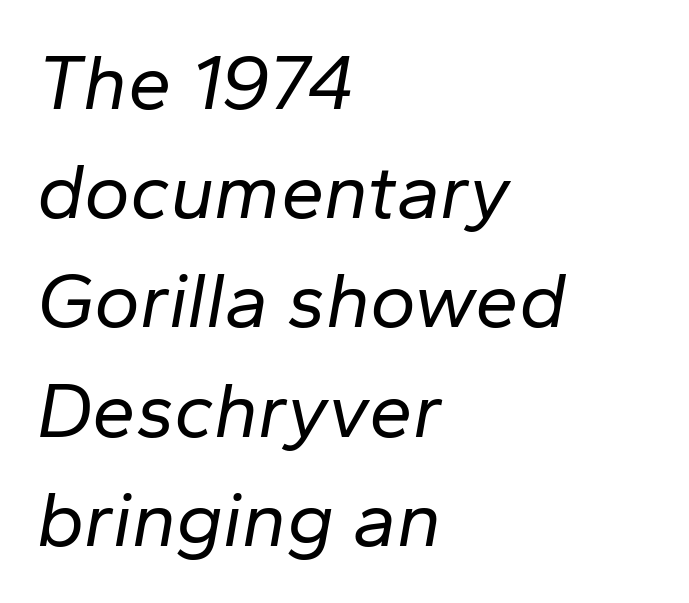
The image shows 78 px regular-weight type, italic (leaning right); set left-aligned, normal line spacing (1.4x), normal letter spacing, not underlined; low stroke contrast and a medium x-height.
